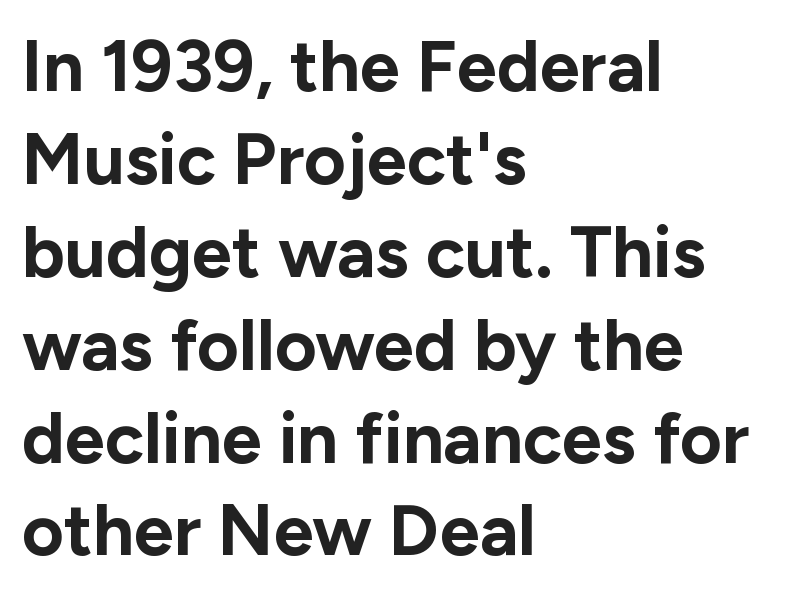
Students, observe: this is what conventionally led text looks like. Alignment: flush left. Every character sits straight up, as roman type does. Font category for this specimen: sans-serif. A bare baseline throughout the passage.
